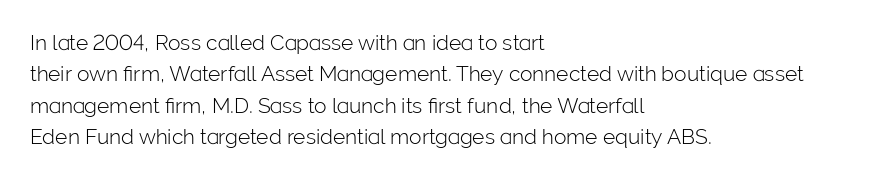
{"italic": "no", "bold": "no", "underline": "no", "align": "left", "line_spacing": "normal", "line_spacing_ratio": 1.5, "letter_spacing": "normal", "letter_spacing_em": 0.0, "glyph_px": 21}
